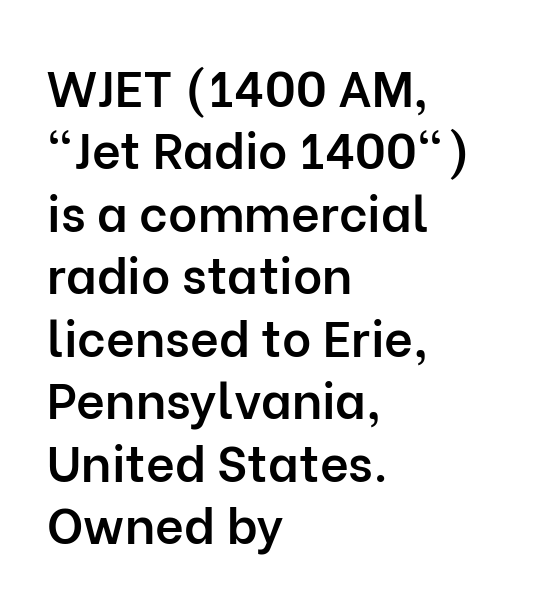
{"serif": "no", "italic": "no", "bold": "semi", "weight": "semibold", "width": "normal", "stroke_contrast": "low", "x_height": "medium", "monospaced": "no", "underline": "no", "align": "left", "line_spacing": "normal", "line_spacing_ratio": 1.25, "letter_spacing": "normal", "letter_spacing_em": 0.0, "glyph_px": 50}
